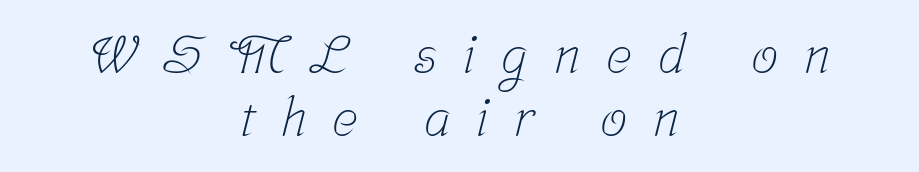
The image shows 54 px light, condensed serif type; set centered, line spacing 1.17x, unusually wide letter spacing (+0.48 em), not underlined; low stroke contrast and a medium x-height.
